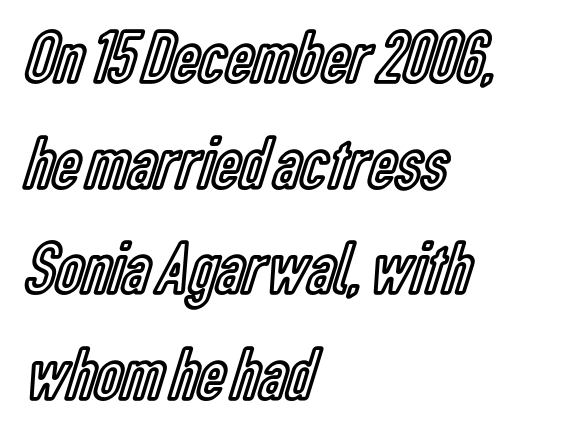
{"width": "condensed", "x_height": "medium", "monospaced": "no", "underline": "no", "align": "left", "line_spacing": "normal", "line_spacing_ratio": 1.39, "letter_spacing": "normal", "letter_spacing_em": 0.0, "glyph_px": 76}
